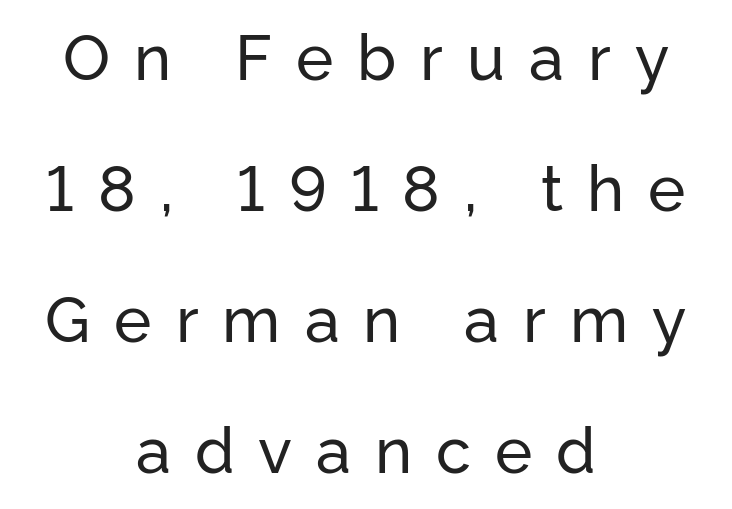
Q: Is the text italic (slanted)? A: No, it is upright.
Q: Is the typeface a serif or a sans-serif typeface? A: Sans-serif.
Q: Is the text underlined? A: No.
Q: How is the paragraph aligned? A: Centered.
Q: Is the spacing between letters normal or unusually wide? A: Unusually wide.
Q: Is the spacing between lines tight, normal or loose? A: Loose.
Q: Width (condensed, normal, or wide)? A: Normal.
Q: Stroke contrast? A: Low.
Q: x-height? A: Medium.
Q: Monospaced? A: No.
